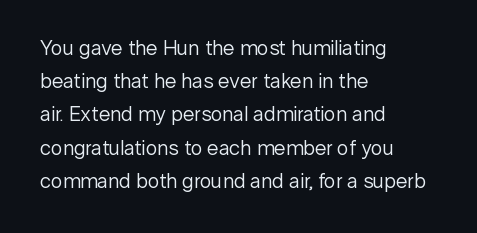
The face looks like a standard text weight, possibly lighter. Short and long lines alike share a common starting point at left. Vertically, the passage feels balanced, rows spaced as you'd expect. A bare baseline throughout the passage. Here the glyphs are tracked normally, forming tight word shapes.
